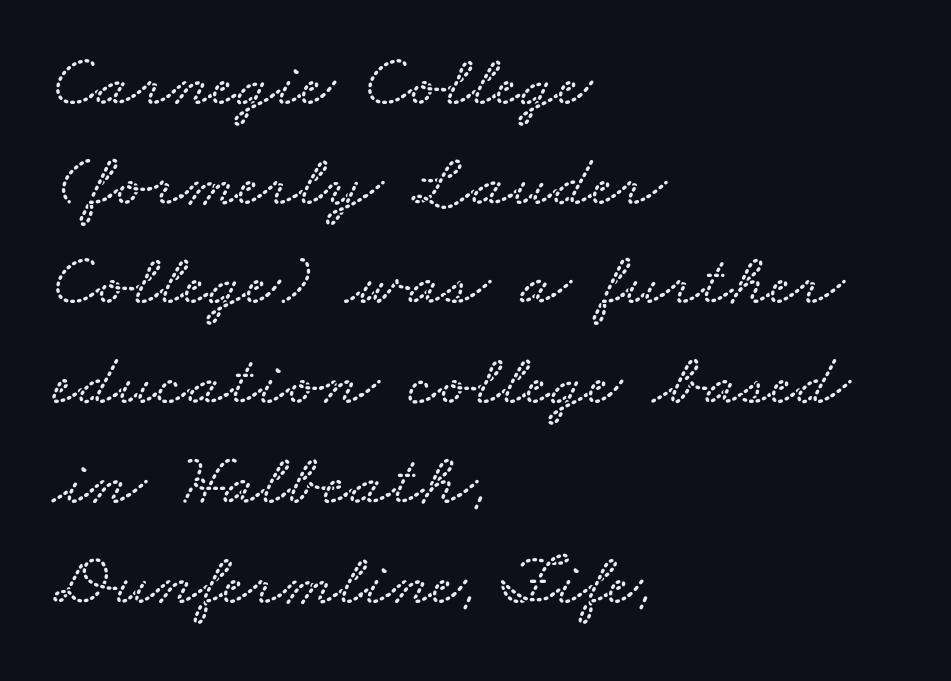
Q: Is the text underlined? A: No.
Q: How is the paragraph aligned? A: Left-aligned.
Q: Is the spacing between letters normal or unusually wide? A: Normal.
Q: Is the spacing between lines tight, normal or loose? A: Normal.
Q: Width (condensed, normal, or wide)? A: Wide.
Q: Stroke contrast? A: Low.
Q: x-height? A: Small.
Q: Monospaced? A: No.
